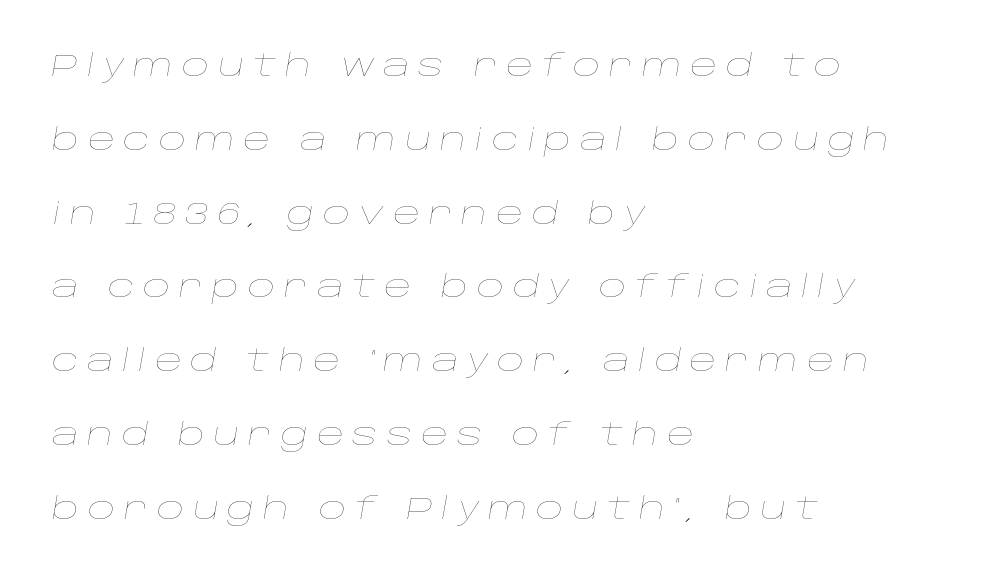
Character widths vary here, with narrow letters taking less room than wide ones. Anything drawn beneath the words? Only blank space. Vertically, the passage feels expansive, rows floating well apart. Letter spacing: wide.
